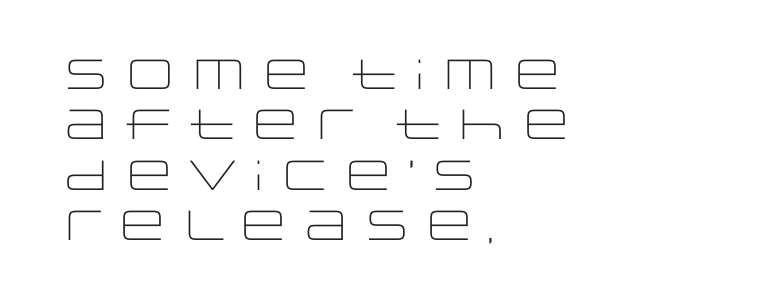
The image shows 42 px light, wide sans-serif type, upright; set left-aligned, line spacing 1.2x, normal letter spacing, not underlined; low stroke contrast and a large x-height.
